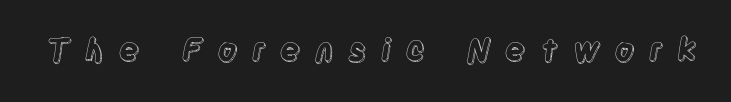
{"width": "condensed", "x_height": "large", "monospaced": "no", "underline": "no", "letter_spacing": "wide", "letter_spacing_em": 0.46, "glyph_px": 31}
